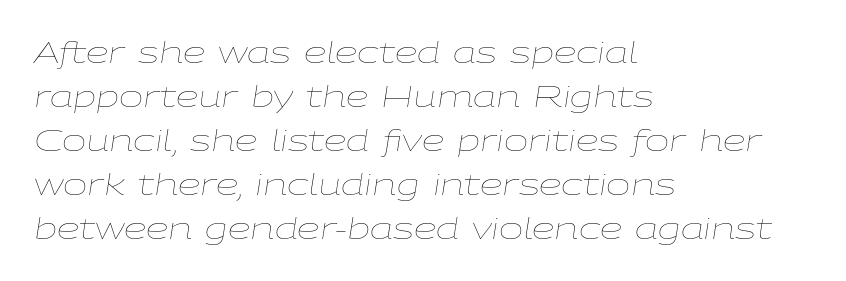
Q: Is the text bold? A: No.
Q: Is the text italic (slanted)? A: Yes, it leans right by about 9 degrees.
Q: Is the text underlined? A: No.
Q: How is the paragraph aligned? A: Left-aligned.
Q: Is the spacing between letters normal or unusually wide? A: Normal.
Q: Is the spacing between lines tight, normal or loose? A: Normal.
Q: Width (condensed, normal, or wide)? A: Wide.
Q: Stroke contrast? A: Low.
Q: x-height? A: Medium.
Q: Monospaced? A: No.
